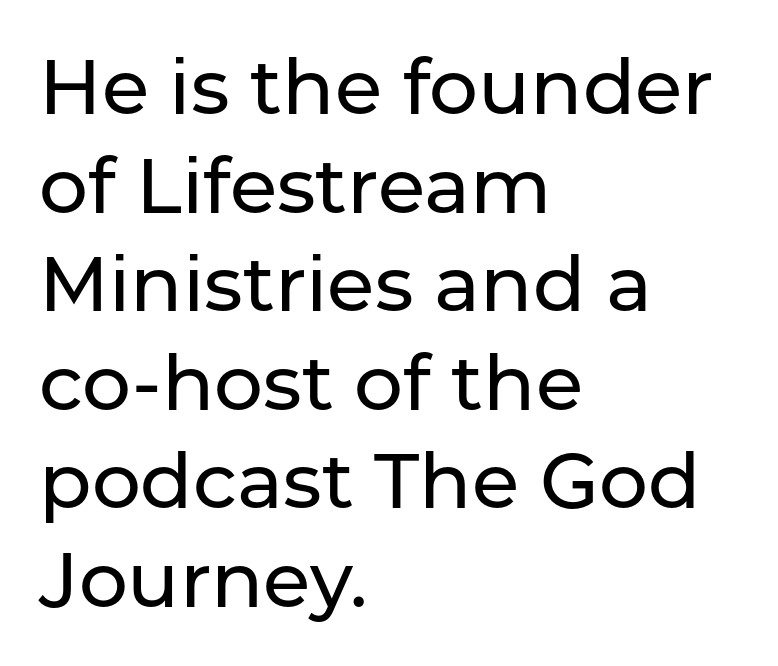
This sample uses a sans-serif face. Descenders hang freely into open space. This is the regular roman posture of the typeface. These lines are rendered in a variable-pitch font. This rendering uses left alignment, leaving the right contour irregular. You could call the tracking neutral — neither tight nor loose.
